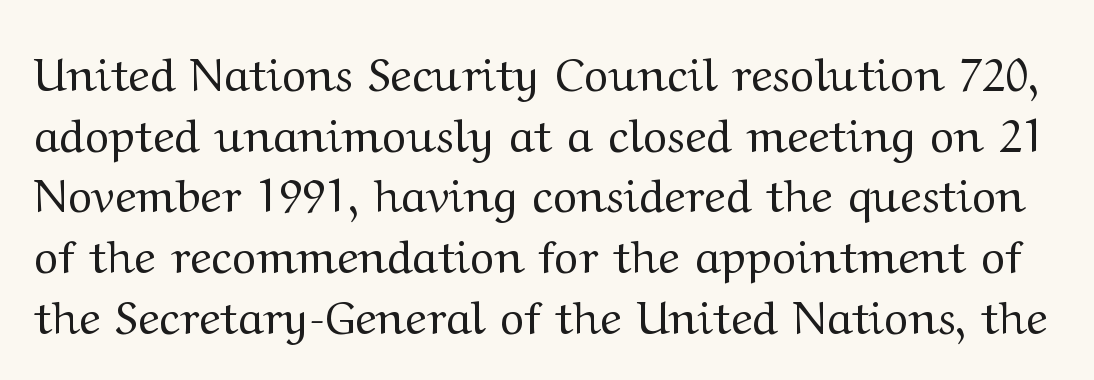
Q: Is the text bold? A: No.
Q: Is the text italic (slanted)? A: No, it is upright.
Q: Is the typeface a serif or a sans-serif typeface? A: Serif.
Q: Is the text underlined? A: No.
Q: Is the spacing between letters normal or unusually wide? A: Normal.
Q: Is the spacing between lines tight, normal or loose? A: Normal.
Q: Width (condensed, normal, or wide)? A: Wide.
Q: Stroke contrast? A: Medium.
Q: x-height? A: Medium.
Q: Monospaced? A: No.
